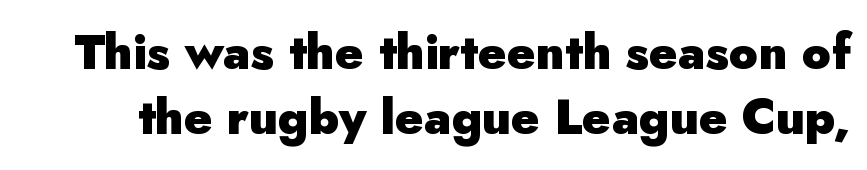
Clear beneath every line of the passage. This is roman type, the default non-slanted kind. The space between consecutive lines is moderate. This sample uses plain, unmodified letter spacing. Looks like regular typesetting: each glyph gets only the width it needs. This sample uses a sans-serif face.
